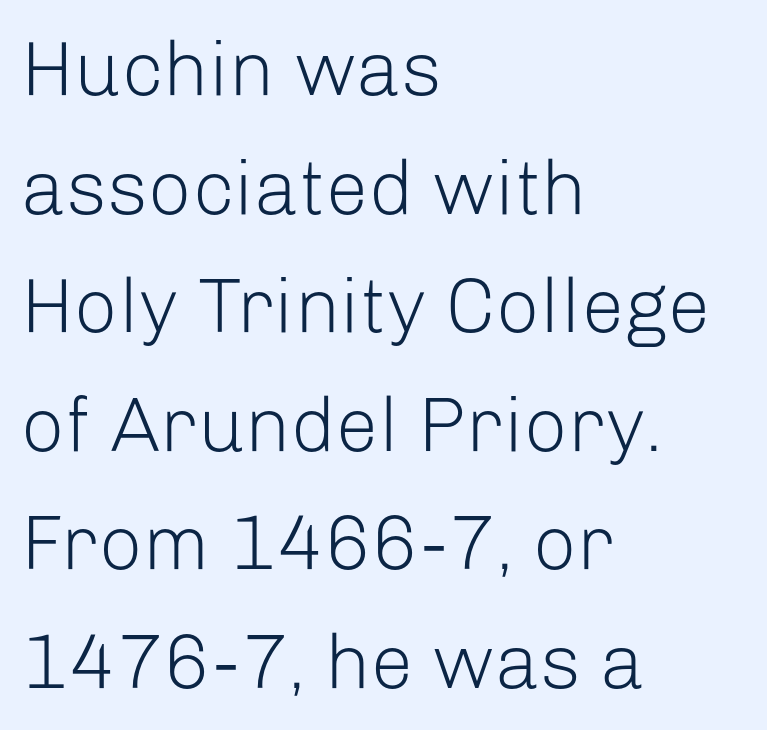
The image shows 77 px light sans-serif type, upright; set left-aligned, normal line spacing (1.54x), normal letter spacing, not underlined; low stroke contrast and a medium x-height.
